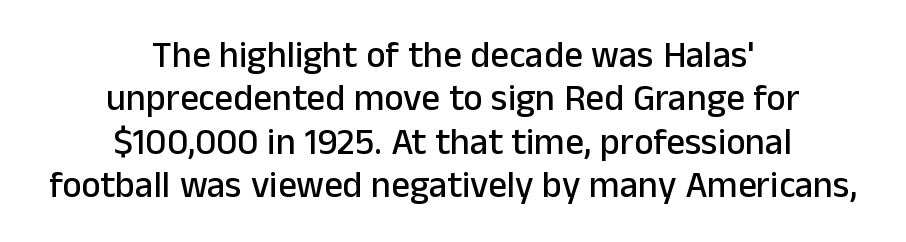
The image shows 37 px sans-serif type, upright; set centered, line spacing 1.17x, normal letter spacing, not underlined; low stroke contrast and a medium x-height.
